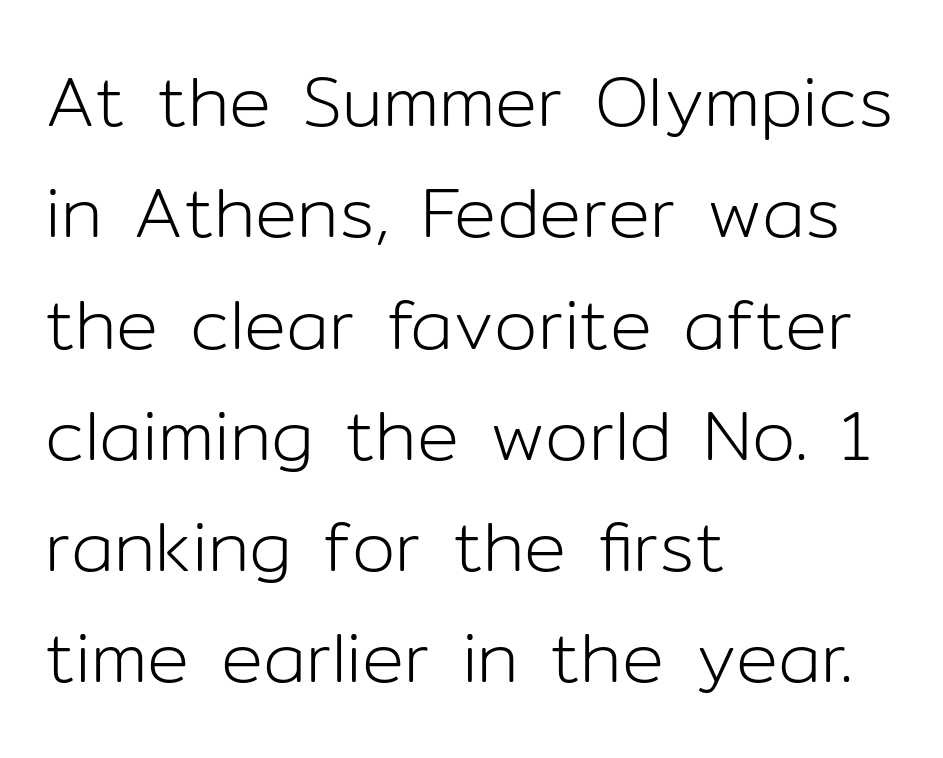
Italic? Not at all — the glyphs are vertical. Default kerning and tracking; the words read as compact shapes. In terms of letterform style, serifs are entirely absent. Vertically, the passage feels balanced, rows spaced as you'd expect. A student would call this left alignment; a typographer would say flush left, rag right. The rendering uses natural spacing where letterforms have individual widths.
